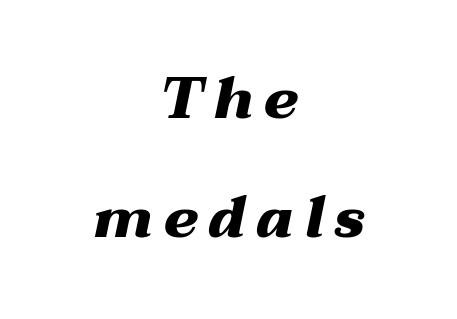
Q: Is the text bold? A: Yes.
Q: Is the text italic (slanted)? A: Yes, it leans right by about 12 degrees.
Q: Is the text underlined? A: No.
Q: How is the paragraph aligned? A: Centered.
Q: Is the spacing between lines tight, normal or loose? A: Loose.
Q: Width (condensed, normal, or wide)? A: Wide.
Q: Stroke contrast? A: Medium.
Q: x-height? A: Medium.
Q: Monospaced? A: No.
